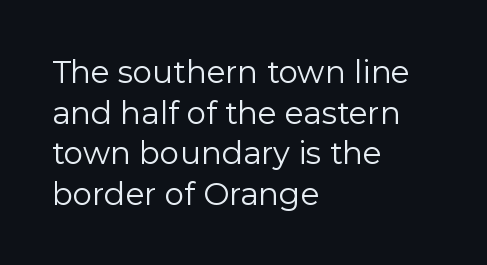
Q: Is the text bold? A: No.
Q: Is the text italic (slanted)? A: No, it is upright.
Q: Is the typeface a serif or a sans-serif typeface? A: Sans-serif.
Q: Is the text underlined? A: No.
Q: How is the paragraph aligned? A: Left-aligned.
Q: Is the spacing between letters normal or unusually wide? A: Normal.
Q: Is the spacing between lines tight, normal or loose? A: Normal.
Q: Width (condensed, normal, or wide)? A: Normal.
Q: Stroke contrast? A: Low.
Q: x-height? A: Medium.
Q: Monospaced? A: No.
